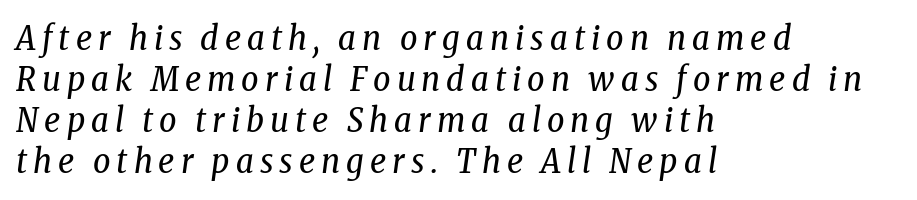
Q: Is the text bold? A: No.
Q: Is the text italic (slanted)? A: Yes, it leans right by about 8 degrees.
Q: Is the typeface a serif or a sans-serif typeface? A: Serif.
Q: Is the text underlined? A: No.
Q: How is the paragraph aligned? A: Left-aligned.
Q: Width (condensed, normal, or wide)? A: Condensed.
Q: Stroke contrast? A: Low.
Q: x-height? A: Medium.
Q: Monospaced? A: No.
